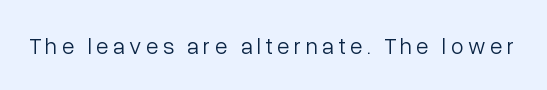
The image shows 23 px text type, upright; set not underlined.
